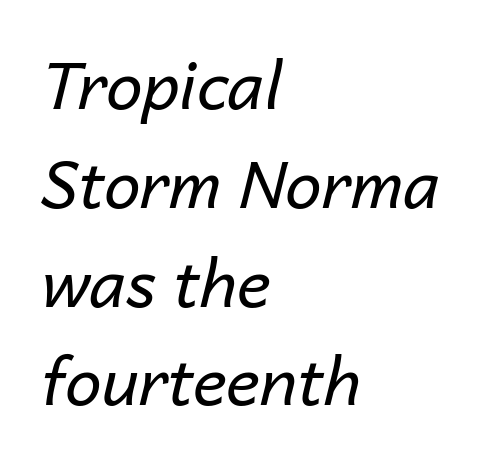
Q: Is the text bold? A: No.
Q: Is the text italic (slanted)? A: Yes, it leans right by about 14 degrees.
Q: Is the text underlined? A: No.
Q: How is the paragraph aligned? A: Left-aligned.
Q: Is the spacing between letters normal or unusually wide? A: Normal.
Q: Is the spacing between lines tight, normal or loose? A: Normal.
Q: Width (condensed, normal, or wide)? A: Normal.
Q: Stroke contrast? A: Low.
Q: x-height? A: Medium.
Q: Monospaced? A: No.
